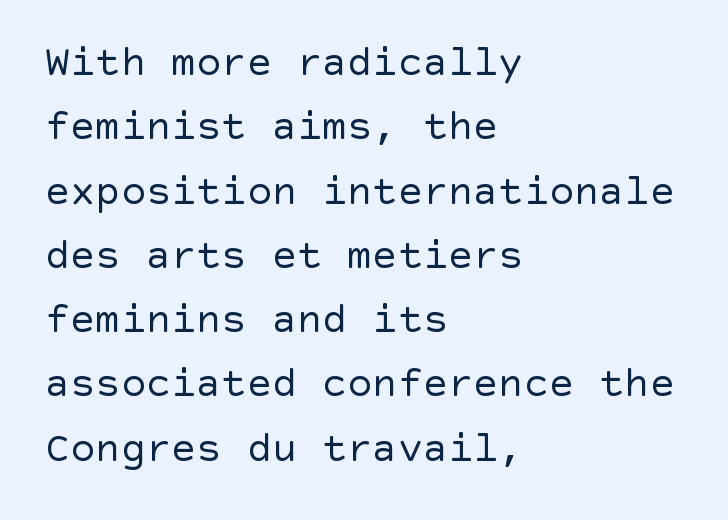
Beneath every word, the page is bare. I'd call this a sans setting — the letters go barefoot. Each word holds together tightly as a unit, with standard inter-letter gaps. Designer's note — italics off, roman on. Line spacing here is normal. Every row of glyphs begins at an identical x-position on the left.
